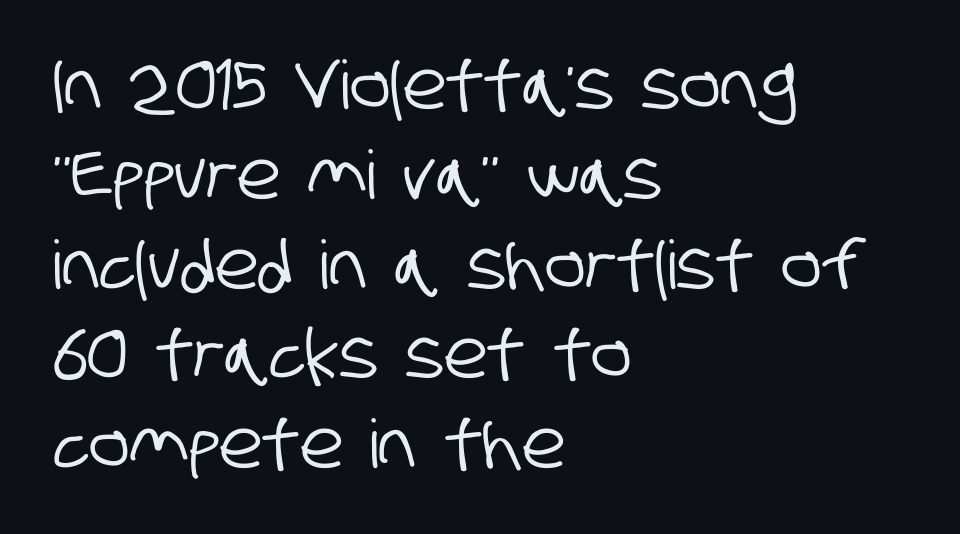
{"serif": "no", "width": "condensed", "stroke_contrast": "low", "x_height": "large", "monospaced": "no", "underline": "no", "align": "left", "line_spacing": "normal", "line_spacing_ratio": 1.34, "letter_spacing": "normal", "letter_spacing_em": 0.0, "glyph_px": 67}
